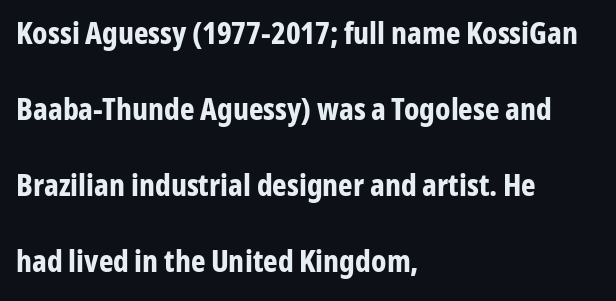
The image shows 31 px bold, condensed sans-serif type, upright; set left-aligned, loose line spacing (2.45x), normal letter spacing, not underlined; low stroke contrast and a medium x-height.
